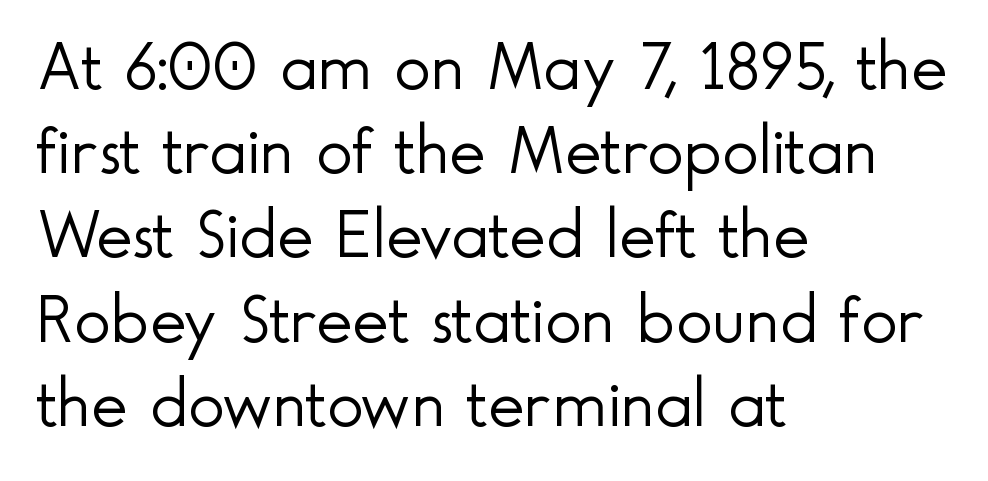
Caption: face not bold, strokes unweighted. The font family rendered here belongs to the sans-serif group. The lettering stays uniformly vertical, giving the passage a roman look. Quick note: underline off. In CSS terms this would be text-align: left.
